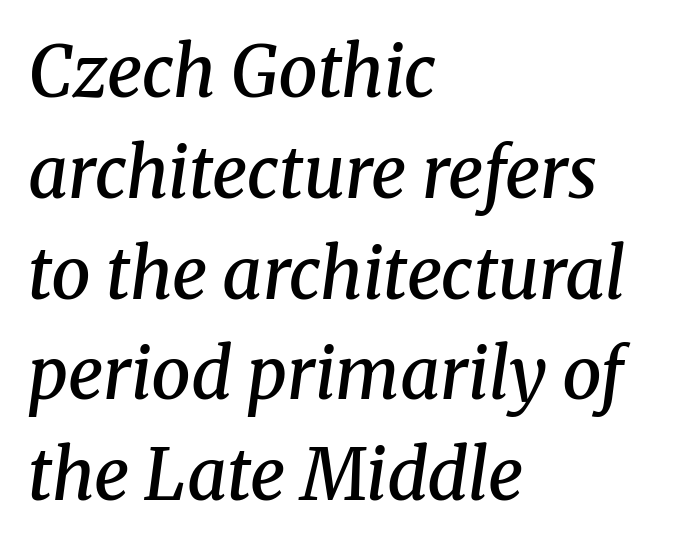
The image shows 70 px semibold serif type, italic (leaning right); set left-aligned, normal line spacing (1.44x), normal letter spacing, not underlined; medium stroke contrast and a medium x-height.
